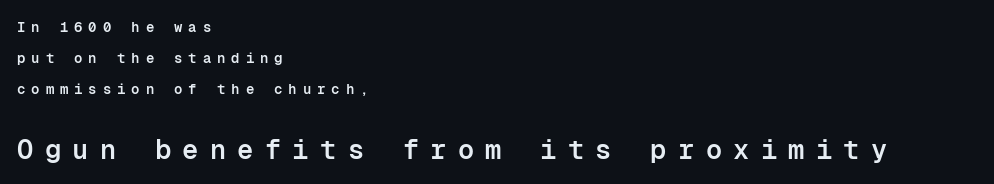
The image shows 27 px text type, upright; set left-aligned, loose line spacing (2.2x), unusually wide letter spacing (+0.42 em), not underlined; the second (bottom) block is 1.93x larger.
